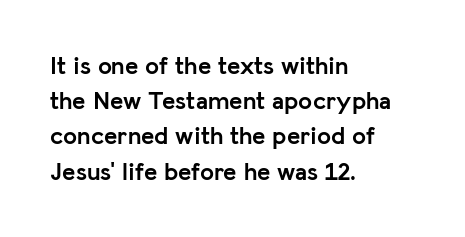
The image shows 25 px bold type, upright; set left-aligned, normal line spacing (1.41x), normal letter spacing, not underlined.
